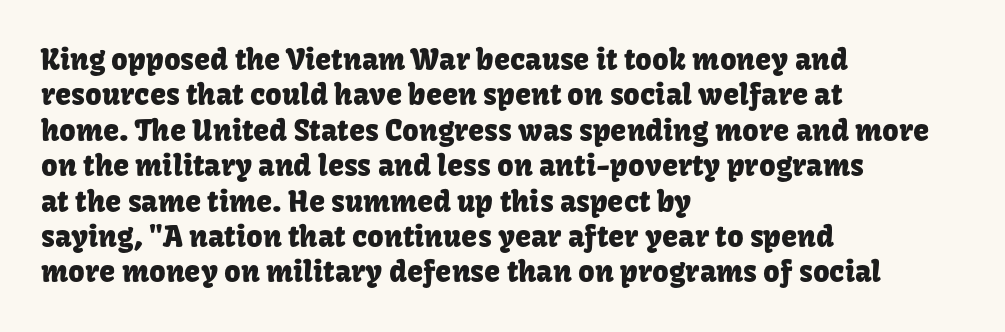
Q: Is the text italic (slanted)? A: No, it is upright.
Q: Is the typeface a serif or a sans-serif typeface? A: Sans-serif.
Q: Is the text underlined? A: No.
Q: How is the paragraph aligned? A: Left-aligned.
Q: Is the spacing between letters normal or unusually wide? A: Normal.
Q: Width (condensed, normal, or wide)? A: Normal.
Q: Stroke contrast? A: Low.
Q: x-height? A: Medium.
Q: Monospaced? A: No.
